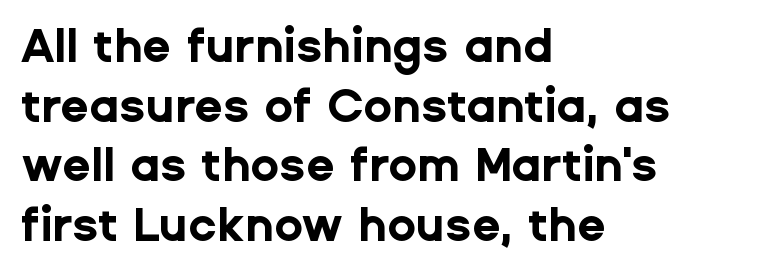
The image shows 47 px bold sans-serif type, upright; set left-aligned, normal line spacing (1.27x), normal letter spacing, not underlined; low stroke contrast and a medium x-height.
